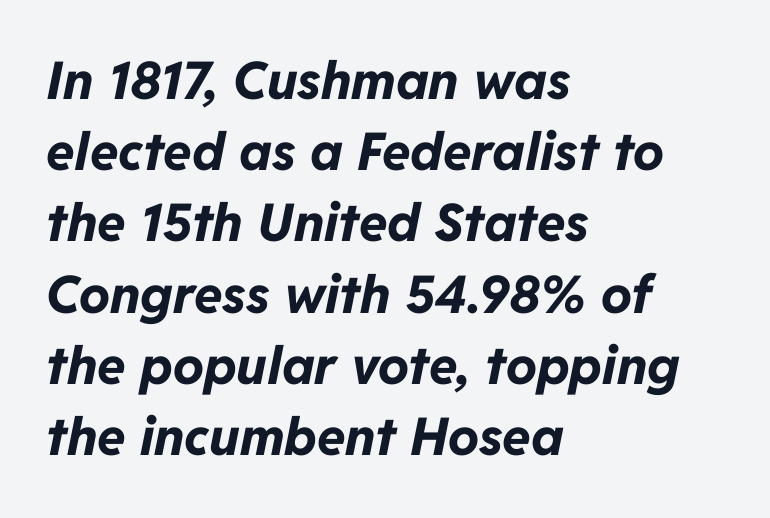
Q: Is the text bold? A: Yes.
Q: Is the text italic (slanted)? A: Yes, it leans right by about 11 degrees.
Q: Is the text underlined? A: No.
Q: How is the paragraph aligned? A: Left-aligned.
Q: Is the spacing between letters normal or unusually wide? A: Normal.
Q: Is the spacing between lines tight, normal or loose? A: Normal.
Q: Width (condensed, normal, or wide)? A: Normal.
Q: Stroke contrast? A: Low.
Q: x-height? A: Medium.
Q: Monospaced? A: No.
